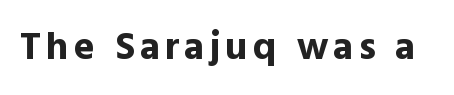
Plenty of ink on the page — the face is bold. In terms of posture, this sample is upright. The passage shown is not underscored anywhere. The glyphs in this specimen are sans serif. These lines are rendered in a variable-pitch font.
